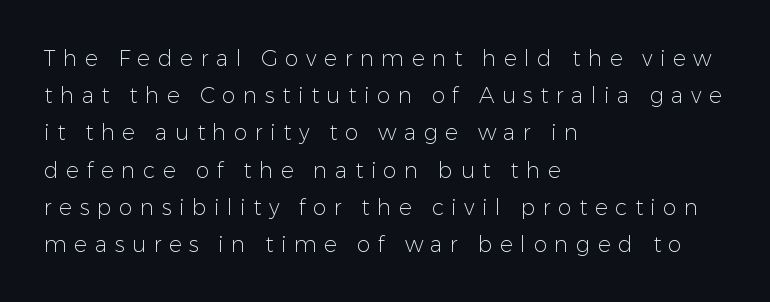
Q: Is the text bold? A: No.
Q: Is the text italic (slanted)? A: No, it is upright.
Q: Is the text underlined? A: No.
Q: How is the paragraph aligned? A: Left-aligned.
Q: Is the spacing between letters normal or unusually wide? A: Unusually wide.
Q: Is the spacing between lines tight, normal or loose? A: Normal.
